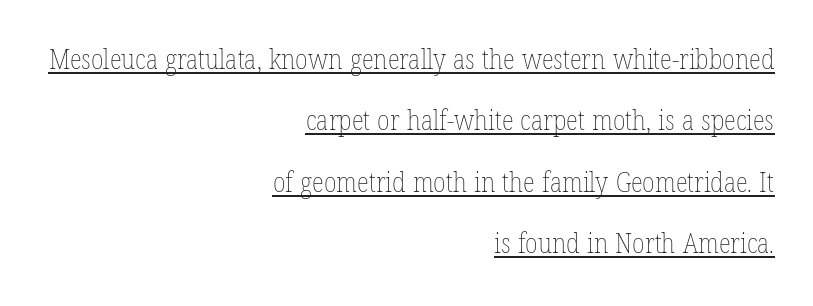
Q: Is the text bold? A: No.
Q: Is the text italic (slanted)? A: No, it is upright.
Q: Is the text underlined? A: Yes.
Q: How is the paragraph aligned? A: Right-aligned.
Q: Is the spacing between letters normal or unusually wide? A: Normal.
Q: Is the spacing between lines tight, normal or loose? A: Loose.
Q: Width (condensed, normal, or wide)? A: Condensed.
Q: Stroke contrast? A: Low.
Q: x-height? A: Medium.
Q: Monospaced? A: No.
